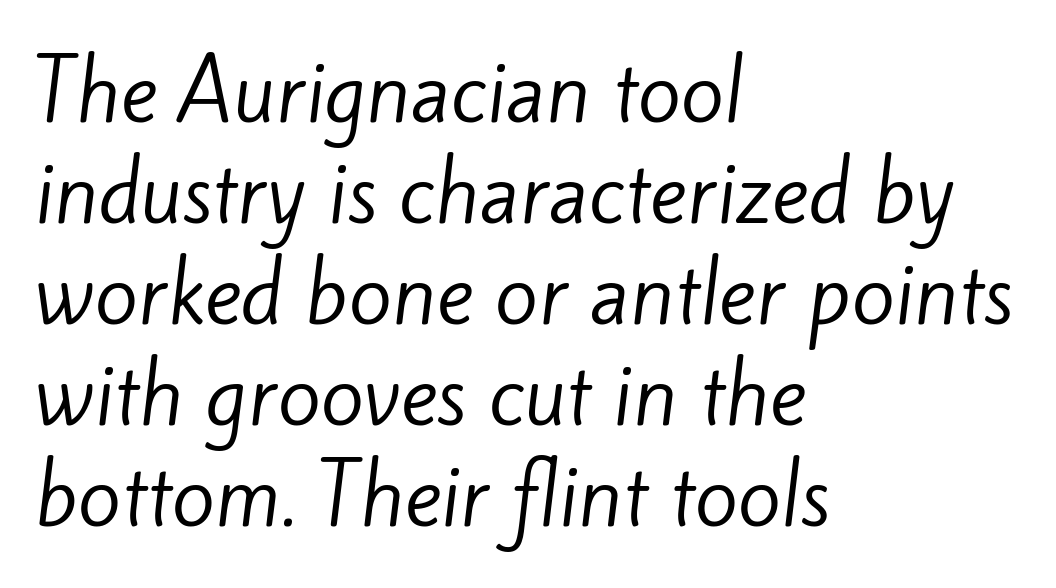
The image shows 79 px regular-weight sans-serif type; set left-aligned, normal line spacing (1.28x), normal letter spacing, not underlined; low stroke contrast and a small x-height.
